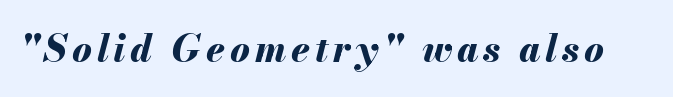
Q: Is the text bold? A: Yes.
Q: Is the text italic (slanted)? A: Yes, it leans right by about 13 degrees.
Q: Is the text underlined? A: No.
Q: Width (condensed, normal, or wide)? A: Normal.
Q: Stroke contrast? A: Medium.
Q: x-height? A: Small.
Q: Monospaced? A: No.
